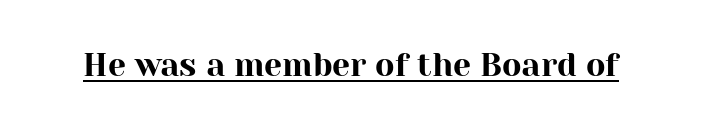
Q: Is the text italic (slanted)? A: No, it is upright.
Q: Is the typeface a serif or a sans-serif typeface? A: Serif.
Q: Is the text underlined? A: Yes.
Q: Is the spacing between letters normal or unusually wide? A: Normal.
Q: Width (condensed, normal, or wide)? A: Normal.
Q: Stroke contrast? A: High.
Q: x-height? A: Medium.
Q: Monospaced? A: No.
